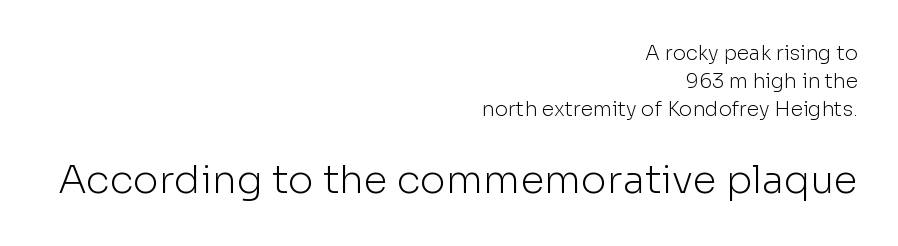
This is roman type, the default non-slanted kind. A light-to-regular cut is what we see here. Check where the strokes stop: nothing finishes them off — pure sans. The passage shown has conventional tracking throughout.
